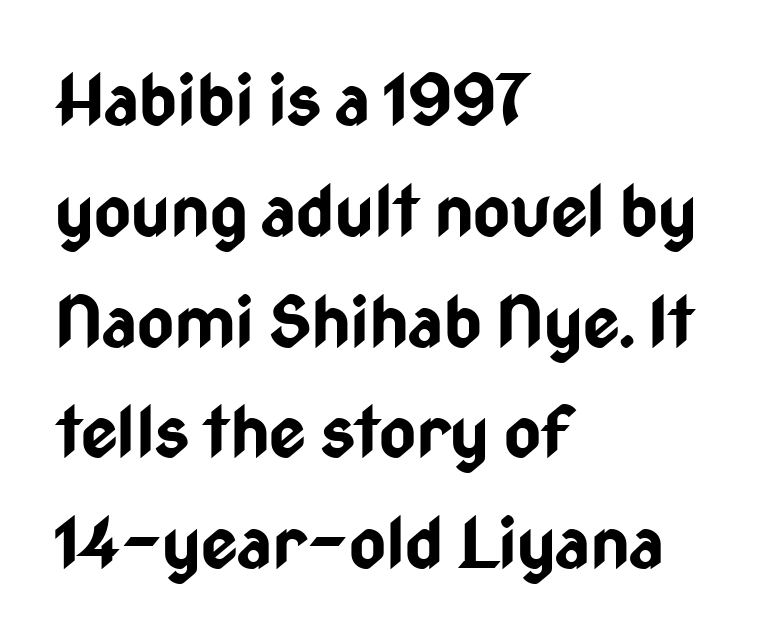
In terms of posture, this sample is upright. Notice how thick the strokes are: this is what a full bold looks like. Just letters on the line, the space beneath them empty. To sum up the face: it is a sans, with no serifs. Interline gaps are of average width in this sample. Do the characters align in a grid? No, the font is proportional.
